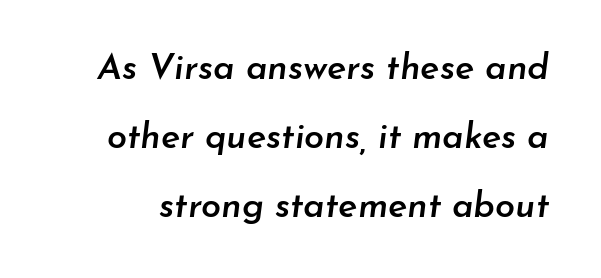
The letters advance in unequal steps, a hallmark of proportional type. Check the space under the baseline: it is left empty. Loosely led — the rows are spread out. Stems and bowls a touch heavier than normal — semibold. The typography opts for an oblique posture over an upright one.
